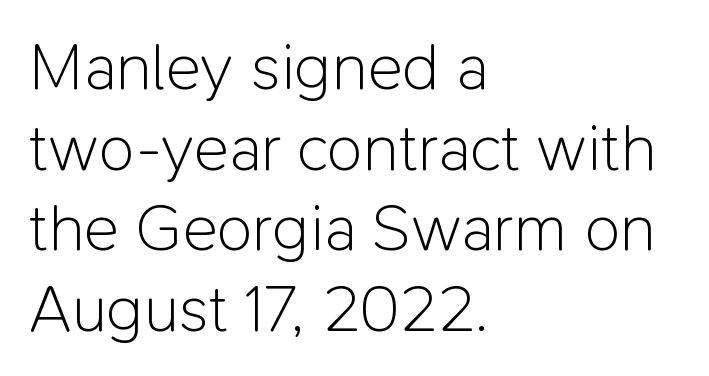
Stroke mass is kept to a normal reading level or below. If you drew a line through each stem, it would be perfectly vertical. Is the block centered? No — it sits flush against the left margin. The font family rendered here belongs to the sans-serif group. Words appear dense and cohesive because spacing is normal.
